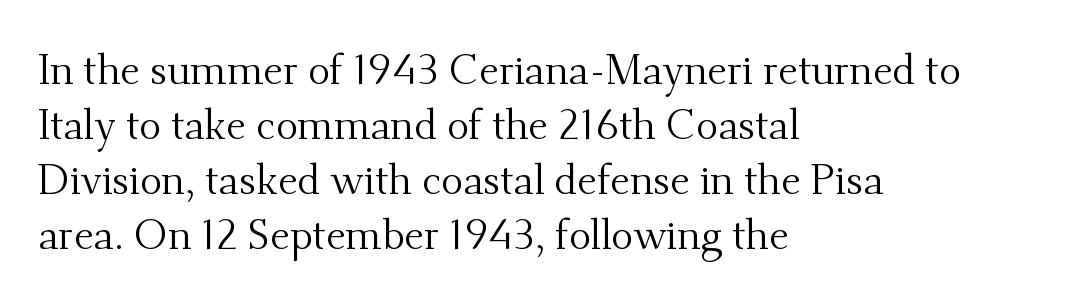
The line-height multiplier appears to be the usual default. Honestly, the letter spacing is just normal — you wouldn't notice it. Where is the straight margin? On the left. I'd call this a serif setting — the letters wear small feet. These lines were composed using upright roman letters.
